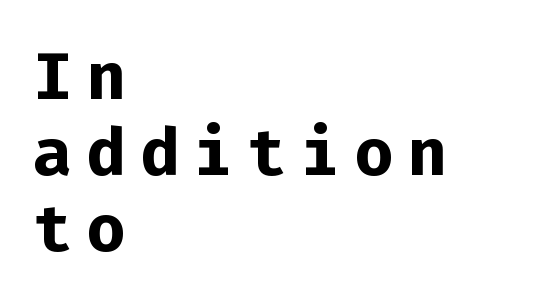
{"serif": "no", "italic": "no", "bold": "yes", "weight": "bold", "width": "normal", "stroke_contrast": "low", "x_height": "medium", "monospaced": "yes", "underline": "no", "align": "left", "line_spacing": "tight", "line_spacing_ratio": 1.15, "letter_spacing": "wide", "letter_spacing_em": 0.21, "glyph_px": 66}
